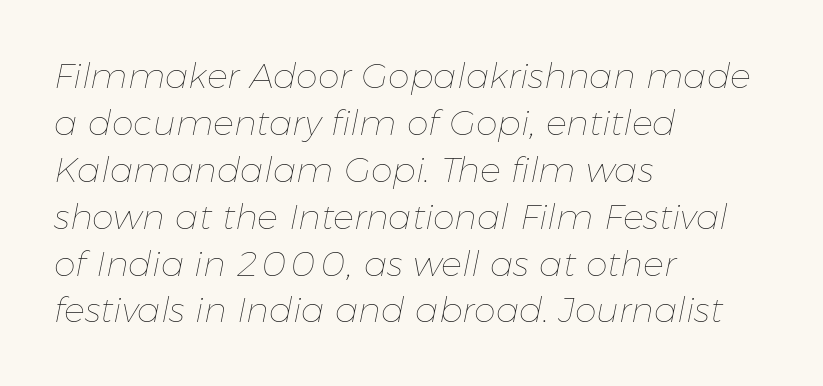
{"italic": "yes", "lean": "right", "slant_degrees": 11, "bold": "no", "weight": "thin", "width": "normal", "stroke_contrast": "low", "x_height": "medium", "monospaced": "no", "underline": "no", "align": "left", "line_spacing": "normal", "line_spacing_ratio": 1.34, "letter_spacing": "normal", "letter_spacing_em": 0.0, "glyph_px": 35}
